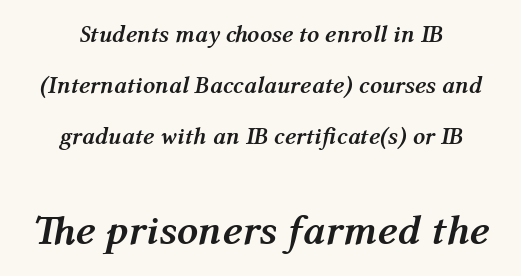
Q: Is the text bold? A: Yes.
Q: Is the text italic (slanted)? A: Yes, it leans right by about 12 degrees.
Q: Is the text underlined? A: No.
Q: How is the paragraph aligned? A: Centered.
Q: Is the spacing between letters normal or unusually wide? A: Normal.
Q: Is the spacing between lines tight, normal or loose? A: Loose.
Q: Which block of text is set in a larger size, the first (top) or the second (bottom)? A: The second (bottom) one.
Q: Width (condensed, normal, or wide)? A: Normal.
Q: Stroke contrast? A: Medium.
Q: x-height? A: Medium.
Q: Monospaced? A: No.
